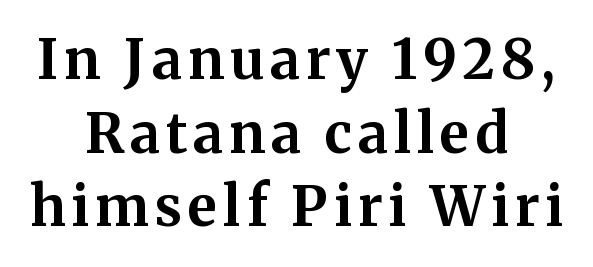
The image shows 55 px bold serif type, upright; set centered, normal line spacing (1.34x), not underlined; medium stroke contrast and a medium x-height.
